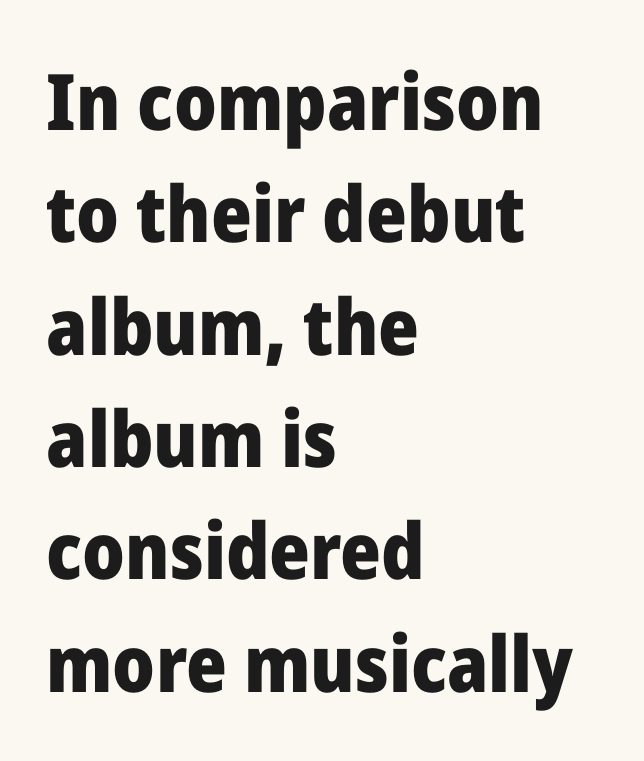
The image shows 78 px heavy sans-serif type, upright; set left-aligned, normal line spacing (1.44x), normal letter spacing, not underlined; low stroke contrast and a medium x-height.
